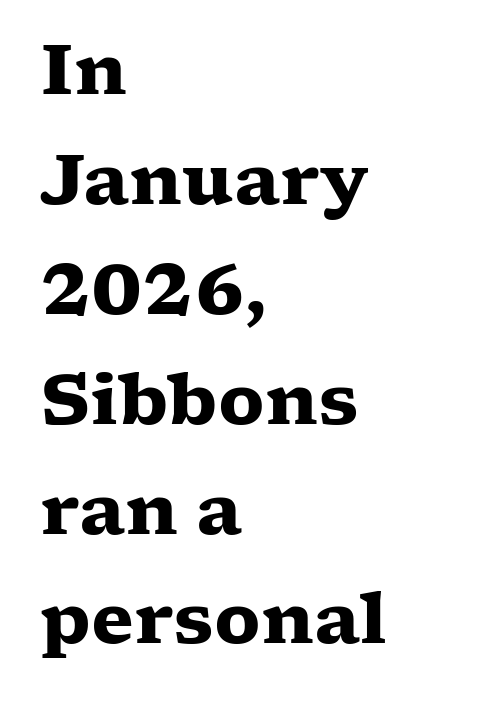
Q: Is the text bold? A: Yes.
Q: Is the text italic (slanted)? A: No, it is upright.
Q: Is the typeface a serif or a sans-serif typeface? A: Serif.
Q: Is the text underlined? A: No.
Q: How is the paragraph aligned? A: Left-aligned.
Q: Is the spacing between letters normal or unusually wide? A: Normal.
Q: Is the spacing between lines tight, normal or loose? A: Normal.
Q: Width (condensed, normal, or wide)? A: Wide.
Q: Stroke contrast? A: Low.
Q: x-height? A: Medium.
Q: Monospaced? A: No.
